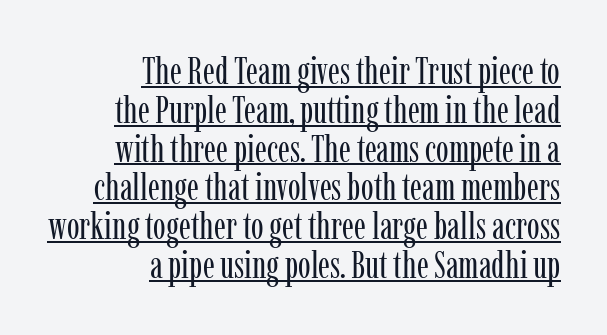
The image shows 38 px regular-weight, condensed serif type, upright; set right-aligned, tight line spacing (1.02x), normal letter spacing, underlined; low stroke contrast and a medium x-height.
